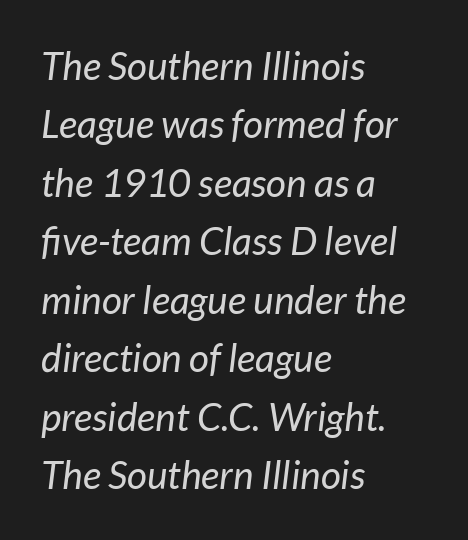
{"italic": "yes", "lean": "right", "slant_degrees": 7, "bold": "no", "weight": "regular", "width": "normal", "stroke_contrast": "low", "x_height": "medium", "monospaced": "no", "underline": "no", "align": "left", "line_spacing": "normal", "line_spacing_ratio": 1.5, "letter_spacing": "normal", "letter_spacing_em": 0.0, "glyph_px": 39}
